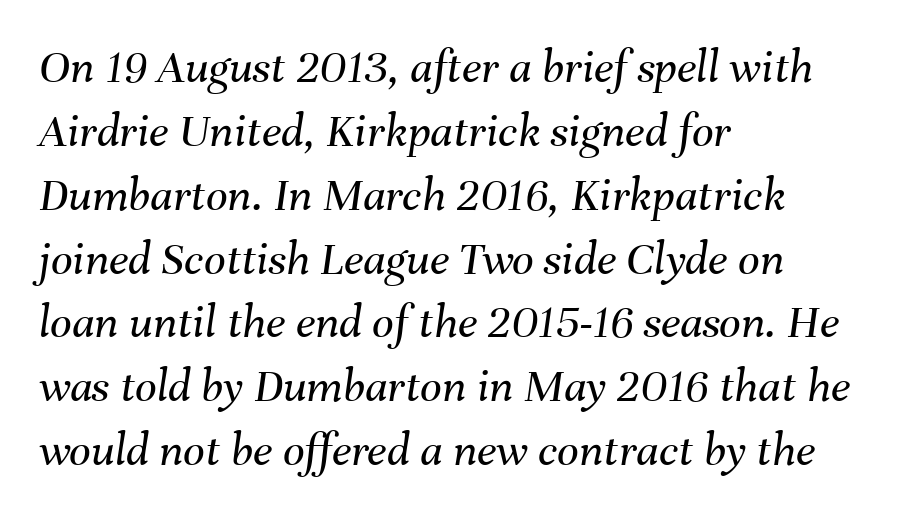
Q: Is the text bold? A: No.
Q: Is the text italic (slanted)? A: Yes, it leans right by about 8 degrees.
Q: Is the text underlined? A: No.
Q: How is the paragraph aligned? A: Left-aligned.
Q: Is the spacing between letters normal or unusually wide? A: Normal.
Q: Is the spacing between lines tight, normal or loose? A: Normal.
Q: Width (condensed, normal, or wide)? A: Normal.
Q: Stroke contrast? A: Medium.
Q: x-height? A: Medium.
Q: Monospaced? A: No.
